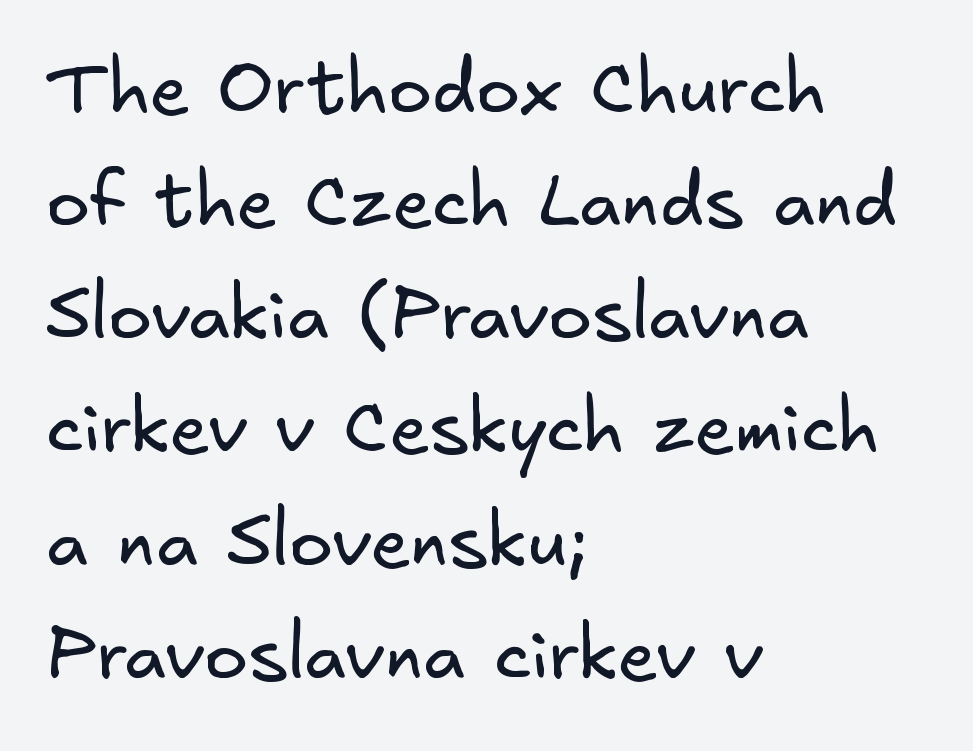
Q: Is the text bold? A: No.
Q: Is the typeface a serif or a sans-serif typeface? A: Sans-serif.
Q: Is the text underlined? A: No.
Q: How is the paragraph aligned? A: Left-aligned.
Q: Is the spacing between letters normal or unusually wide? A: Normal.
Q: Is the spacing between lines tight, normal or loose? A: Normal.
Q: Width (condensed, normal, or wide)? A: Normal.
Q: Stroke contrast? A: Low.
Q: x-height? A: Small.
